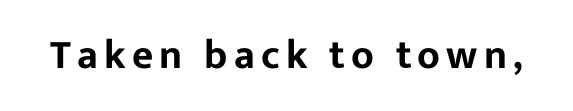
The image shows 41 px sans-serif type, upright; set not underlined; low stroke contrast and a medium x-height.
